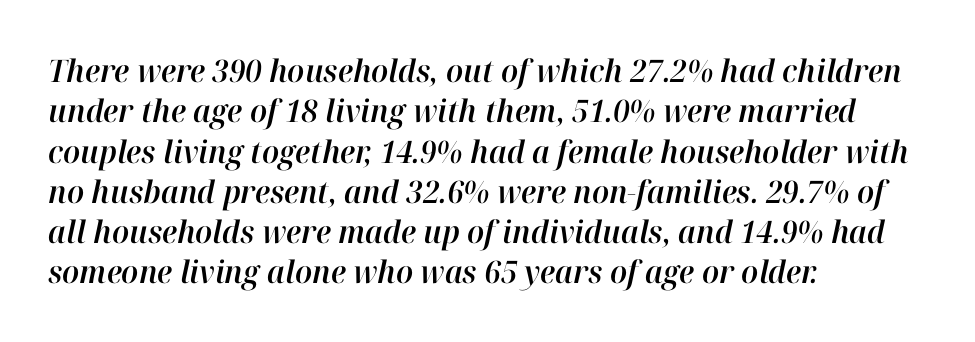
Q: Is the text italic (slanted)? A: Yes, it leans right by about 12 degrees.
Q: Is the text underlined? A: No.
Q: How is the paragraph aligned? A: Left-aligned.
Q: Is the spacing between letters normal or unusually wide? A: Normal.
Q: Is the spacing between lines tight, normal or loose? A: Normal.
Q: Width (condensed, normal, or wide)? A: Normal.
Q: Stroke contrast? A: High.
Q: x-height? A: Medium.
Q: Monospaced? A: No.
